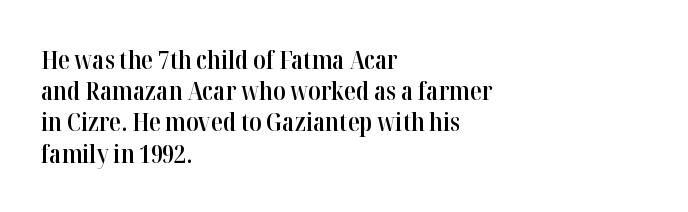
The image shows 26 px text type, upright; set left-aligned, line spacing 1.2x, normal letter spacing, not underlined.
